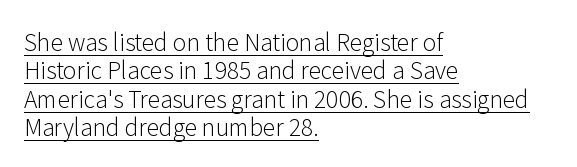
{"italic": "no", "bold": "no", "underline": "yes", "align": "left", "line_spacing_ratio": 1.23, "letter_spacing": "normal", "letter_spacing_em": 0.0, "glyph_px": 23}
